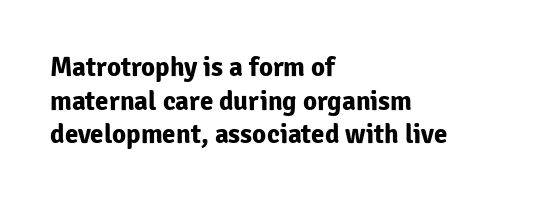
{"italic": "no", "bold": "yes", "underline": "no", "align": "left", "line_spacing": "normal", "line_spacing_ratio": 1.25, "letter_spacing": "normal", "letter_spacing_em": 0.0, "glyph_px": 27}
